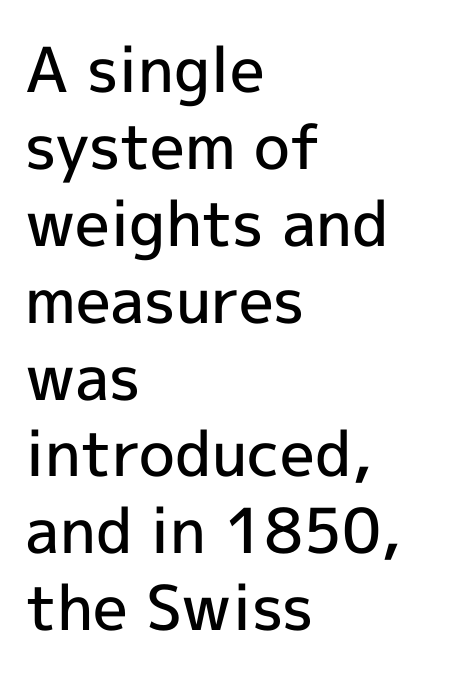
Q: Is the text bold? A: Semi-bold.
Q: Is the text italic (slanted)? A: No, it is upright.
Q: Is the typeface a serif or a sans-serif typeface? A: Sans-serif.
Q: Is the text underlined? A: No.
Q: How is the paragraph aligned? A: Left-aligned.
Q: Is the spacing between letters normal or unusually wide? A: Normal.
Q: Width (condensed, normal, or wide)? A: Normal.
Q: x-height? A: Medium.
Q: Monospaced? A: No.
